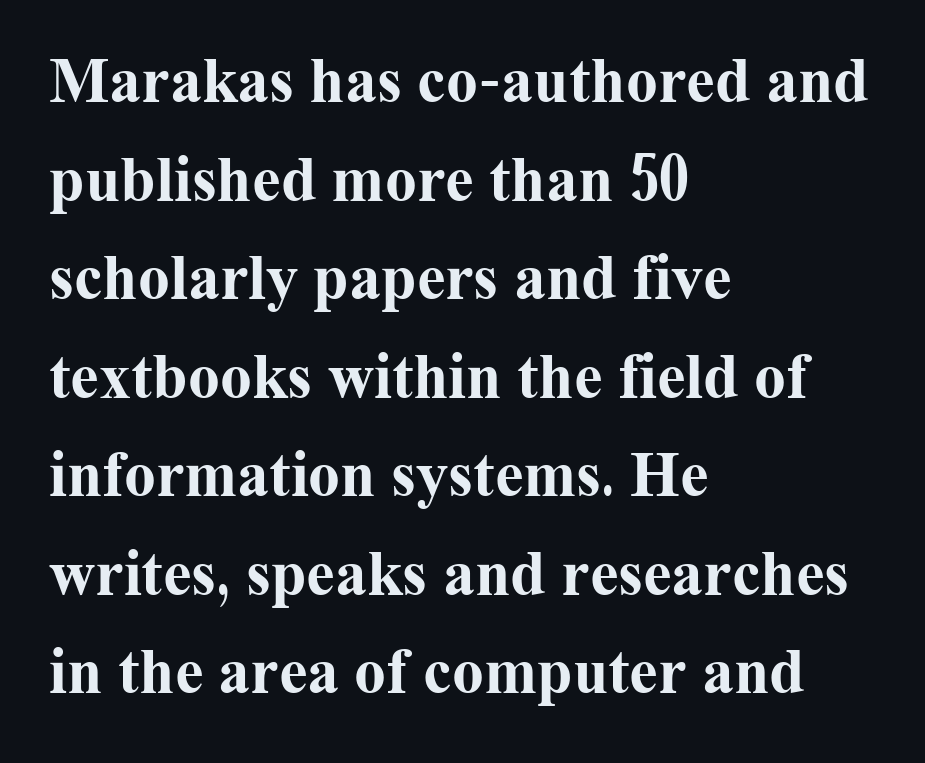
Q: Is the text bold? A: Yes.
Q: Is the text italic (slanted)? A: No, it is upright.
Q: Is the typeface a serif or a sans-serif typeface? A: Serif.
Q: Is the text underlined? A: No.
Q: How is the paragraph aligned? A: Left-aligned.
Q: Is the spacing between letters normal or unusually wide? A: Normal.
Q: Is the spacing between lines tight, normal or loose? A: Normal.
Q: Width (condensed, normal, or wide)? A: Normal.
Q: Stroke contrast? A: Medium.
Q: x-height? A: Medium.
Q: Monospaced? A: No.
